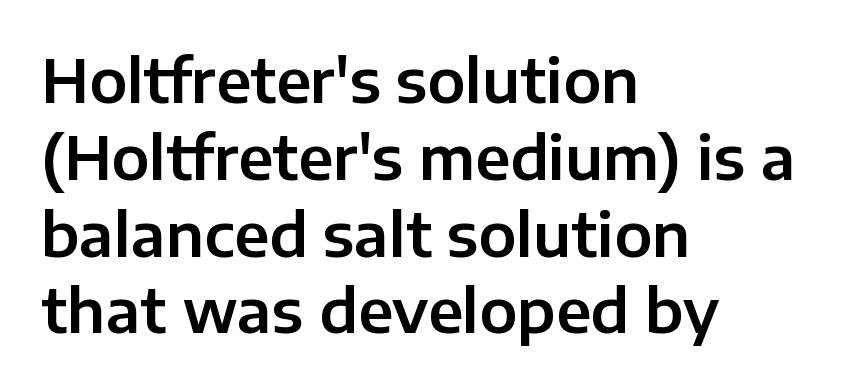
Nothing sits at the stroke ends, so this counts as sans-serif. The rendering keeps characters at their native spacing. If you drew a ruler down the left edge, every line would touch it. These lines are rendered in a variable-pitch font.
